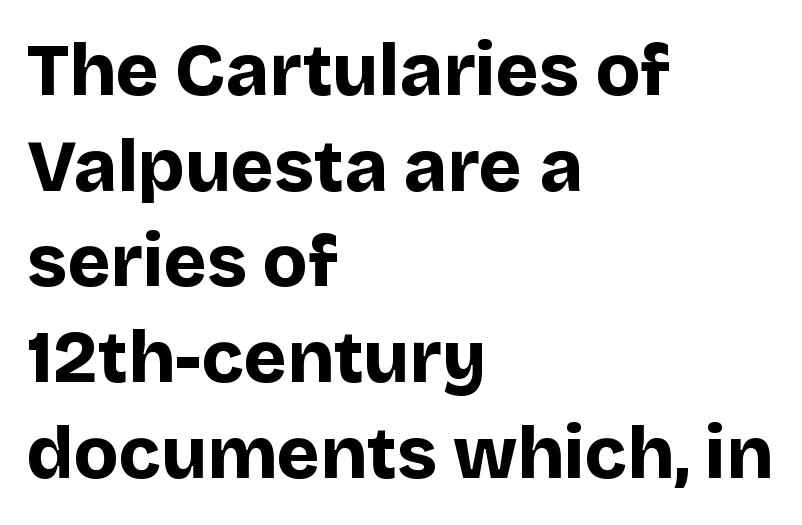
{"serif": "no", "italic": "no", "bold": "yes", "weight": "bold", "width": "normal", "stroke_contrast": "low", "x_height": "large", "monospaced": "no", "underline": "no", "align": "left", "line_spacing": "normal", "line_spacing_ratio": 1.31, "letter_spacing": "normal", "letter_spacing_em": 0.0, "glyph_px": 73}
